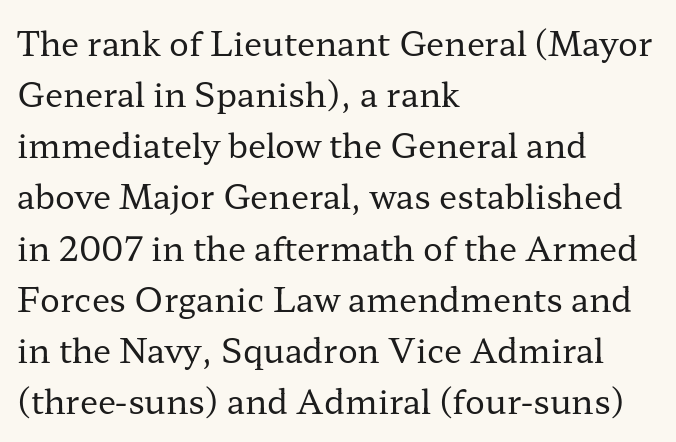
The letters advance in unequal steps, a hallmark of proportional type. The vertical gap from one line to the next is medium. A classic flush-left, rag-right setting is used for this passage. A quiet, ordinary-to-light weight characterises the typeface. Anything drawn beneath the words? Only blank space. Tracking value appears to be zero — textbook default spacing.
